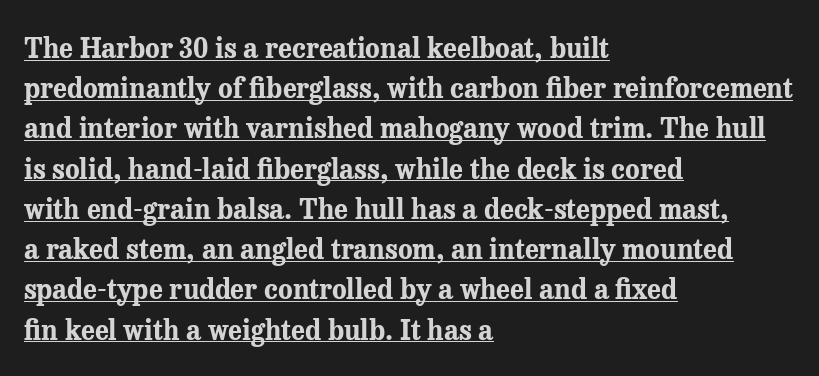
{"italic": "no", "bold": "yes", "underline": "yes", "align": "left", "line_spacing": "normal", "line_spacing_ratio": 1.49, "letter_spacing": "normal", "letter_spacing_em": 0.0, "glyph_px": 27}
